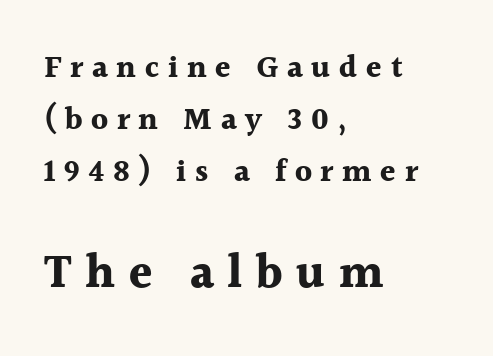
Q: Is the text bold? A: Yes.
Q: Is the text italic (slanted)? A: No, it is upright.
Q: Is the typeface a serif or a sans-serif typeface? A: Serif.
Q: Is the text underlined? A: No.
Q: How is the paragraph aligned? A: Left-aligned.
Q: Is the spacing between letters normal or unusually wide? A: Unusually wide.
Q: Is the spacing between lines tight, normal or loose? A: Normal.
Q: Which block of text is set in a larger size, the first (top) or the second (bottom)? A: The second (bottom) one.
Q: Width (condensed, normal, or wide)? A: Normal.
Q: x-height? A: Medium.
Q: Monospaced? A: No.
